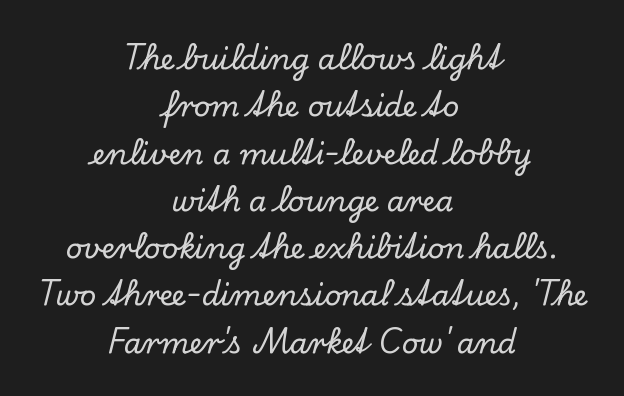
Q: Is the text italic (slanted)? A: Yes.
Q: Is the typeface a serif or a sans-serif typeface? A: Serif.
Q: Is the text underlined? A: No.
Q: How is the paragraph aligned? A: Centered.
Q: Is the spacing between letters normal or unusually wide? A: Normal.
Q: Is the spacing between lines tight, normal or loose? A: Normal.
Q: Width (condensed, normal, or wide)? A: Normal.
Q: Stroke contrast? A: Low.
Q: x-height? A: Small.
Q: Monospaced? A: No.
